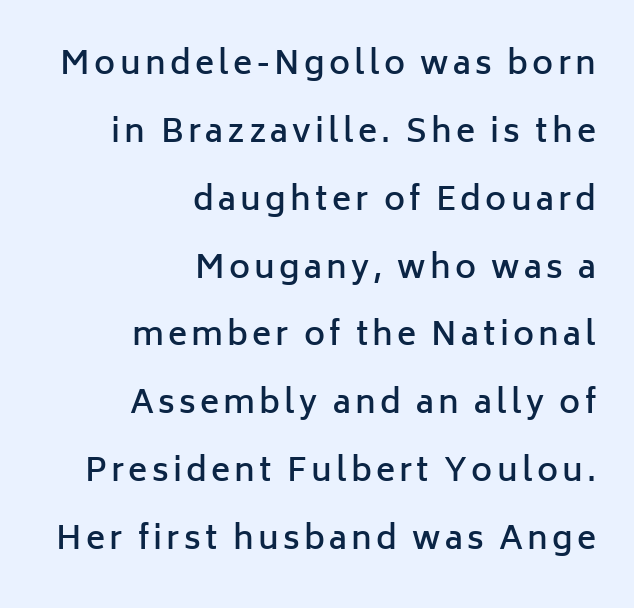
Q: Is the text bold? A: Semi-bold.
Q: Is the text italic (slanted)? A: No, it is upright.
Q: Is the typeface a serif or a sans-serif typeface? A: Sans-serif.
Q: Is the text underlined? A: No.
Q: How is the paragraph aligned? A: Right-aligned.
Q: Is the spacing between lines tight, normal or loose? A: Loose.
Q: Width (condensed, normal, or wide)? A: Normal.
Q: Stroke contrast? A: Low.
Q: x-height? A: Medium.
Q: Monospaced? A: No.
